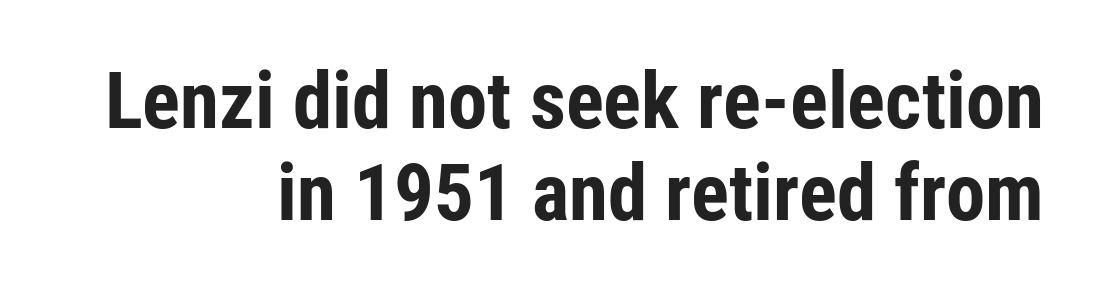
The image shows 79 px bold, condensed sans-serif type, upright; set right-aligned, line spacing 1.16x, normal letter spacing, not underlined; low stroke contrast and a medium x-height.
